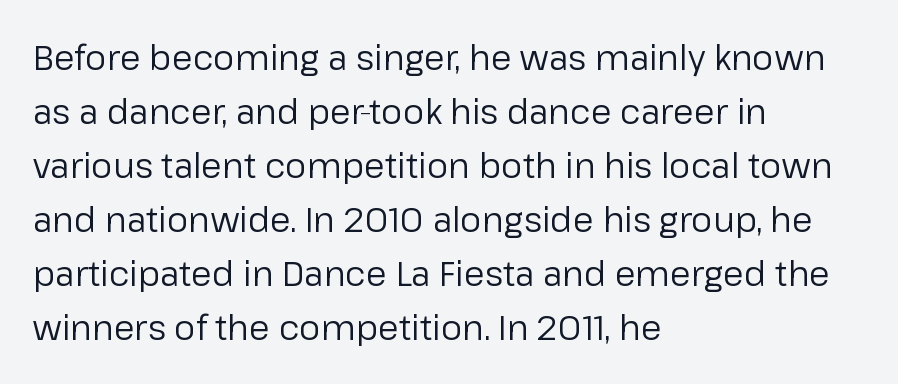
The image shows 34 px regular-weight sans-serif type, upright; set left-aligned, normal line spacing (1.59x), normal letter spacing, not underlined; low stroke contrast and a medium x-height.
